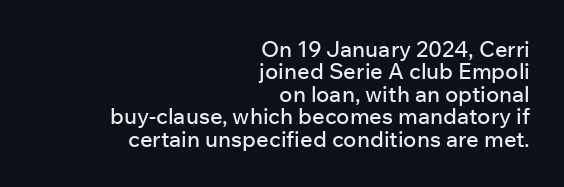
The image shows 22 px text type, upright; set right-aligned, tight line spacing (1.02x), normal letter spacing, not underlined.
